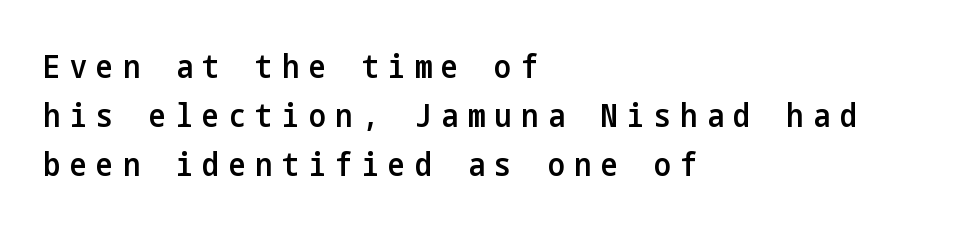
Q: Is the text bold? A: Semi-bold.
Q: Is the text italic (slanted)? A: No, it is upright.
Q: Is the typeface a serif or a sans-serif typeface? A: Sans-serif.
Q: Is the text underlined? A: No.
Q: How is the paragraph aligned? A: Left-aligned.
Q: Is the spacing between letters normal or unusually wide? A: Unusually wide.
Q: Is the spacing between lines tight, normal or loose? A: Normal.
Q: Width (condensed, normal, or wide)? A: Condensed.
Q: Stroke contrast? A: Low.
Q: x-height? A: Medium.
